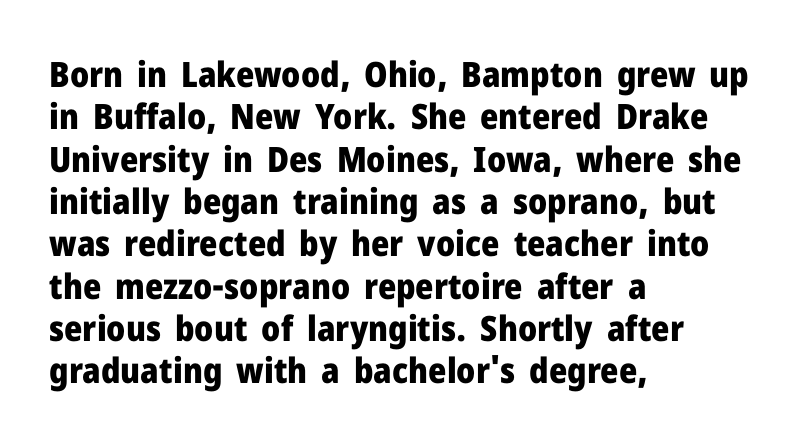
Q: Is the text bold? A: Yes.
Q: Is the text italic (slanted)? A: No, it is upright.
Q: Is the typeface a serif or a sans-serif typeface? A: Sans-serif.
Q: Is the text underlined? A: No.
Q: How is the paragraph aligned? A: Left-aligned.
Q: Is the spacing between letters normal or unusually wide? A: Normal.
Q: Width (condensed, normal, or wide)? A: Normal.
Q: Stroke contrast? A: Low.
Q: x-height? A: Medium.
Q: Monospaced? A: No.
